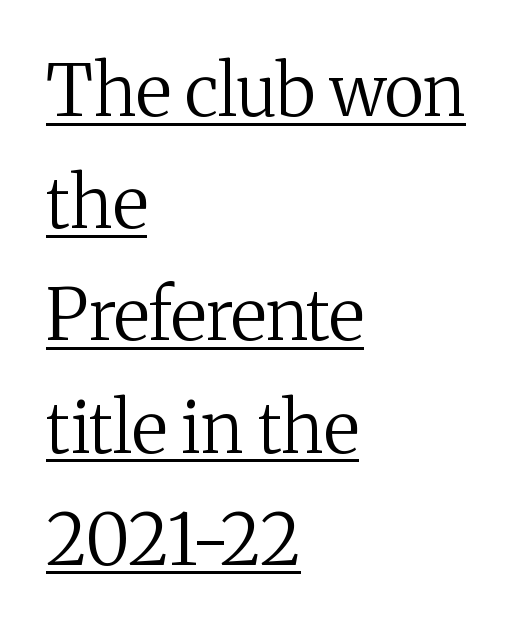
{"serif": "yes", "italic": "no", "bold": "no", "weight": "regular", "width": "normal", "stroke_contrast": "medium", "x_height": "medium", "monospaced": "no", "underline": "yes", "align": "left", "line_spacing": "normal", "line_spacing_ratio": 1.58, "letter_spacing": "normal", "letter_spacing_em": 0.0, "glyph_px": 71}
